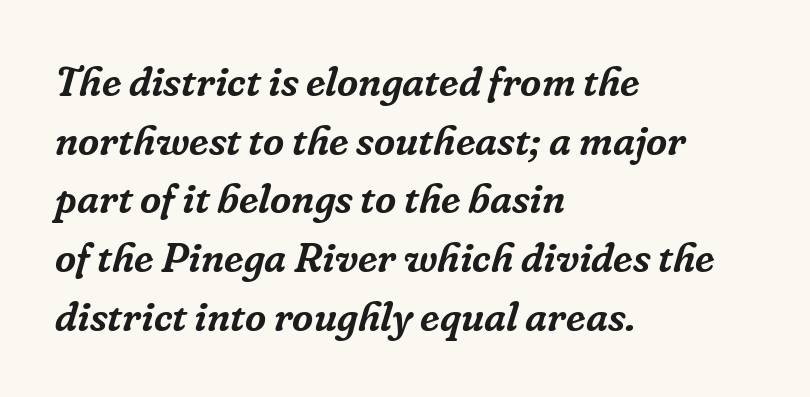
Q: Is the text italic (slanted)? A: Yes, it leans right by about 16 degrees.
Q: Is the typeface a serif or a sans-serif typeface? A: Serif.
Q: Is the text underlined? A: No.
Q: How is the paragraph aligned? A: Left-aligned.
Q: Is the spacing between letters normal or unusually wide? A: Normal.
Q: Is the spacing between lines tight, normal or loose? A: Normal.
Q: Width (condensed, normal, or wide)? A: Normal.
Q: Stroke contrast? A: Low.
Q: x-height? A: Medium.
Q: Monospaced? A: No.
